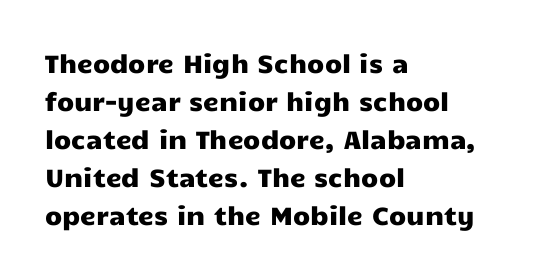
Plain, unruled lines of type. Each word holds together tightly as a unit, with standard inter-letter gaps. Every row of glyphs begins at an identical x-position on the left. Leading matches the norm, producing a regular column.
